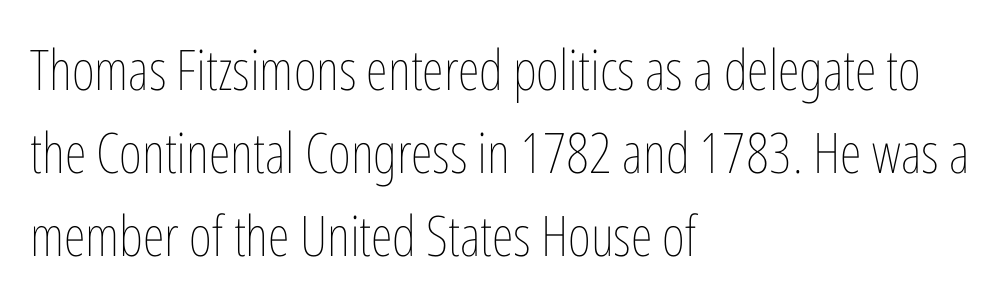
Q: Is the text bold? A: No.
Q: Is the text italic (slanted)? A: No, it is upright.
Q: Is the text underlined? A: No.
Q: How is the paragraph aligned? A: Left-aligned.
Q: Is the spacing between letters normal or unusually wide? A: Normal.
Q: Is the spacing between lines tight, normal or loose? A: Normal.
Q: Width (condensed, normal, or wide)? A: Condensed.
Q: Stroke contrast? A: Low.
Q: x-height? A: Medium.
Q: Monospaced? A: No.
